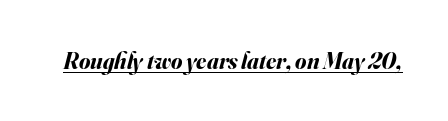
{"italic": "yes", "lean": "right", "slant_degrees": 16, "bold": "yes", "underline": "yes", "letter_spacing": "normal", "letter_spacing_em": 0.0, "glyph_px": 23}
